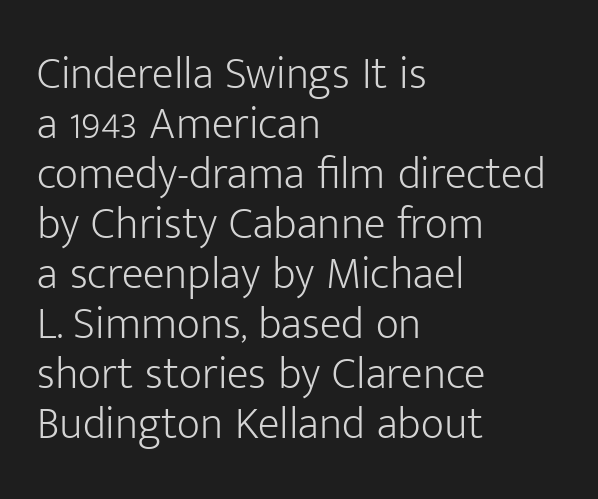
The image shows 45 px light sans-serif type, upright; set left-aligned, tight line spacing (1.11x), normal letter spacing, not underlined; low stroke contrast and a medium x-height.
